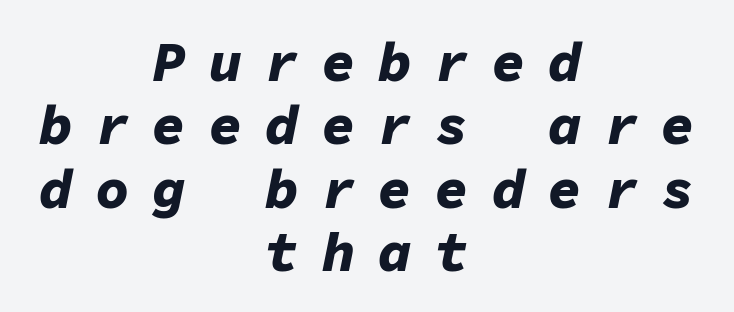
Looks like terminal output: every glyph gets an equal slot. There's an unmistakable incline to the writing here. This rendering widens character spacing well past its baseline value. Plenty of ink on the page — the face is bold. One-word summary of the alignment: center. The leading is snug, giving the passage a crowded texture.
